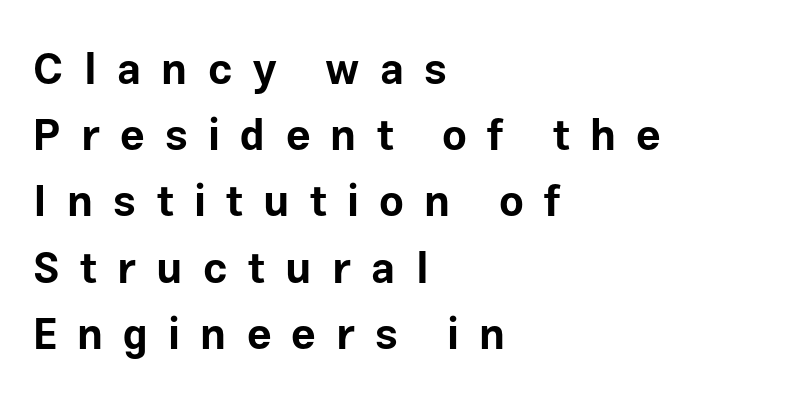
The image shows 43 px bold sans-serif type, upright; set left-aligned, normal line spacing (1.54x), unusually wide letter spacing (+0.47 em), not underlined; low stroke contrast and a medium x-height.
